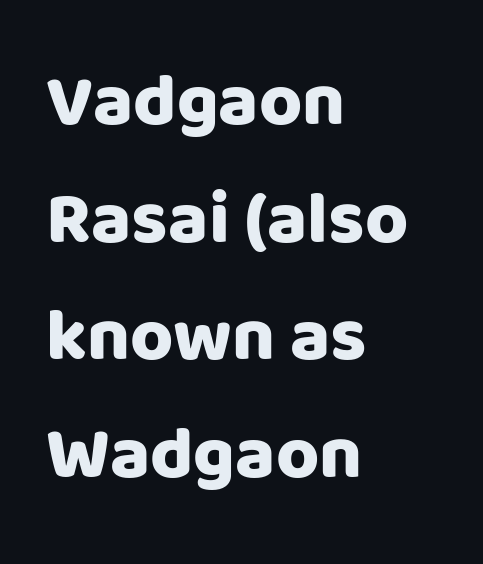
Q: Is the text italic (slanted)? A: No, it is upright.
Q: Is the typeface a serif or a sans-serif typeface? A: Sans-serif.
Q: Is the text underlined? A: No.
Q: How is the paragraph aligned? A: Left-aligned.
Q: Is the spacing between letters normal or unusually wide? A: Normal.
Q: Is the spacing between lines tight, normal or loose? A: Normal.
Q: Width (condensed, normal, or wide)? A: Normal.
Q: Stroke contrast? A: Low.
Q: x-height? A: Large.
Q: Monospaced? A: No.
